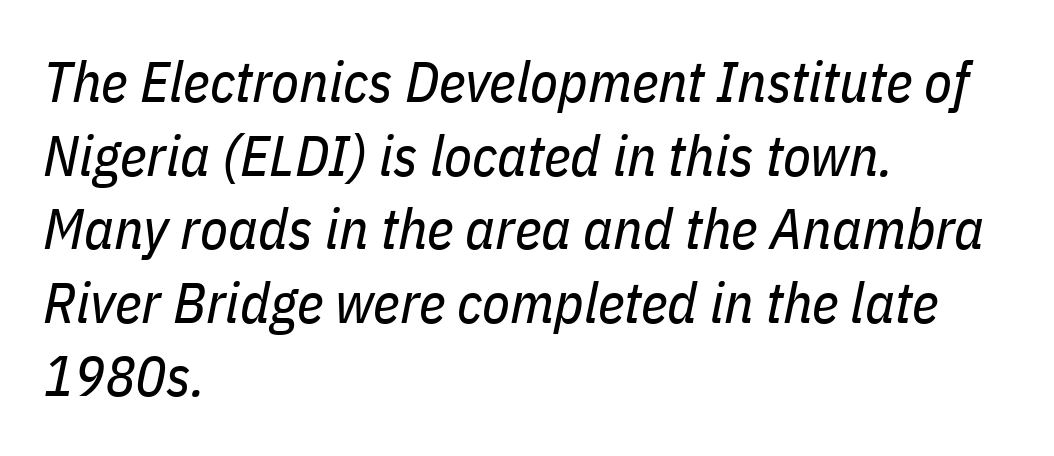
Q: Is the text bold? A: No.
Q: Is the text italic (slanted)? A: Yes, it leans right by about 11 degrees.
Q: Is the text underlined? A: No.
Q: How is the paragraph aligned? A: Left-aligned.
Q: Is the spacing between letters normal or unusually wide? A: Normal.
Q: Is the spacing between lines tight, normal or loose? A: Normal.
Q: Width (condensed, normal, or wide)? A: Condensed.
Q: Stroke contrast? A: Low.
Q: x-height? A: Medium.
Q: Monospaced? A: No.
